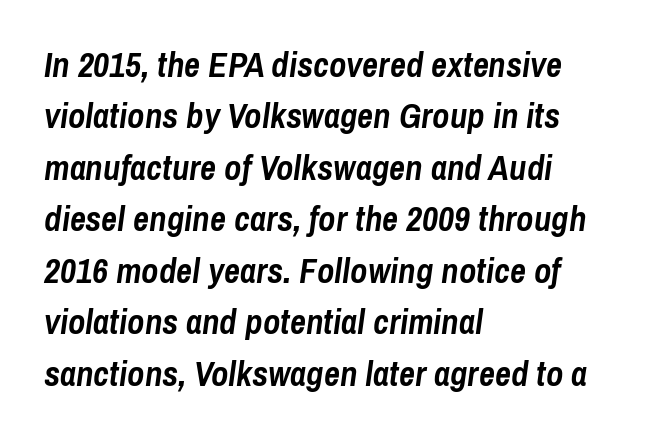
{"italic": "yes", "lean": "right", "slant_degrees": 8, "bold": "yes", "weight": "semibold", "width": "condensed", "stroke_contrast": "low", "x_height": "medium", "monospaced": "no", "underline": "no", "align": "left", "line_spacing": "normal", "line_spacing_ratio": 1.47, "letter_spacing": "normal", "letter_spacing_em": 0.0, "glyph_px": 35}
